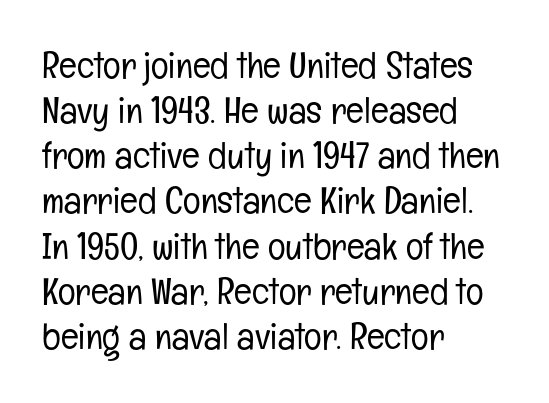
Posture: vertical. These lines are rendered in a variable-pitch font. What stands out about the letter spacing? Nothing — it is the standard amount. To sum up the face: it is a sans, with no serifs. The paragraph has a hard left edge and a soft right edge. Stems here are at most as thick as an everyday book face.
